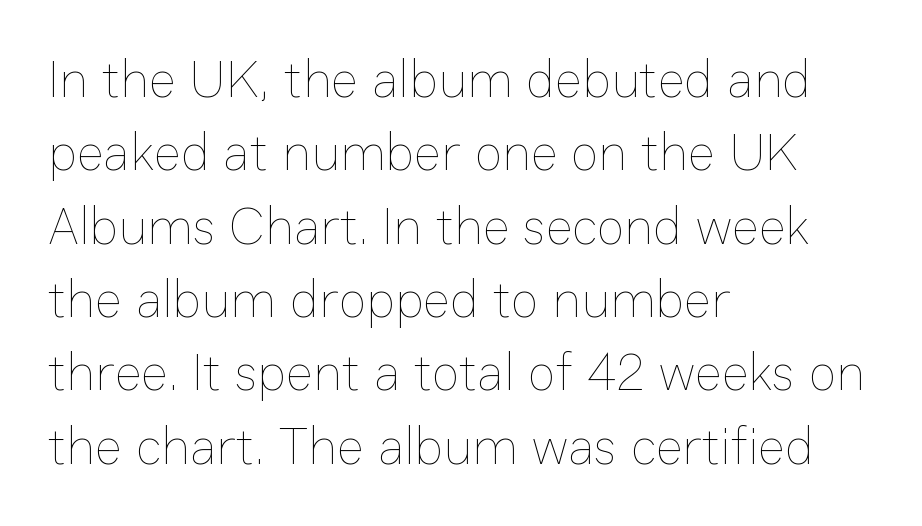
{"italic": "no", "bold": "no", "weight": "thin", "width": "normal", "stroke_contrast": "low", "x_height": "medium", "monospaced": "no", "underline": "no", "align": "left", "line_spacing": "normal", "line_spacing_ratio": 1.41, "letter_spacing": "normal", "letter_spacing_em": 0.0, "glyph_px": 52}
